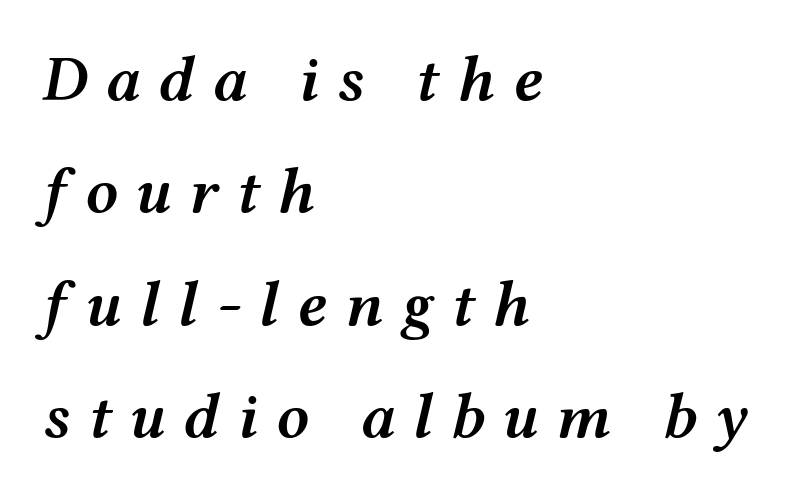
The image shows 65 px semibold, wide type, italic (leaning right); set left-aligned, line spacing 1.73x, unusually wide letter spacing (+0.27 em), not underlined; medium stroke contrast and a medium x-height.
